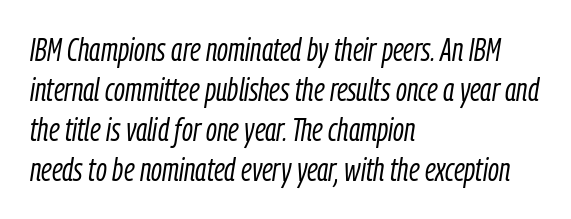
Q: Is the text bold? A: No.
Q: Is the text italic (slanted)? A: Yes, it leans right by about 9 degrees.
Q: Is the text underlined? A: No.
Q: How is the paragraph aligned? A: Left-aligned.
Q: Is the spacing between letters normal or unusually wide? A: Normal.
Q: Is the spacing between lines tight, normal or loose? A: Normal.
Q: Width (condensed, normal, or wide)? A: Condensed.
Q: Stroke contrast? A: Low.
Q: x-height? A: Medium.
Q: Monospaced? A: No.
